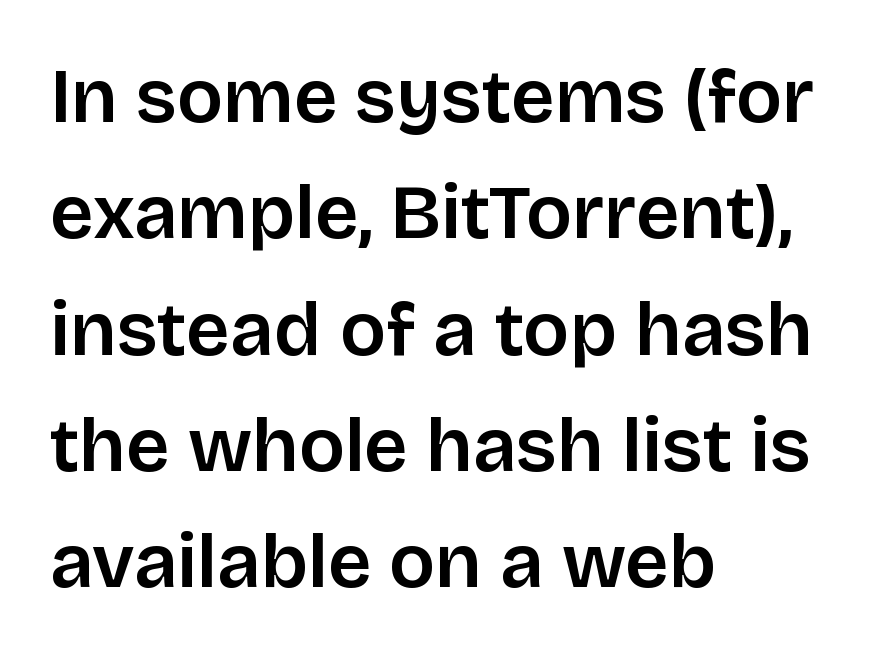
{"serif": "no", "italic": "no", "bold": "semi", "weight": "semibold", "width": "normal", "stroke_contrast": "low", "x_height": "large", "monospaced": "no", "underline": "no", "align": "left", "line_spacing": "normal", "line_spacing_ratio": 1.51, "letter_spacing": "normal", "letter_spacing_em": 0.0, "glyph_px": 77}
